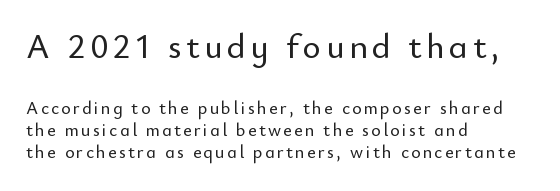
The image shows 35 px sans-serif type, upright; set left-aligned, line spacing 1.23x, not underlined; the first (top) block is 1.94x larger; low stroke contrast and a small x-height.
